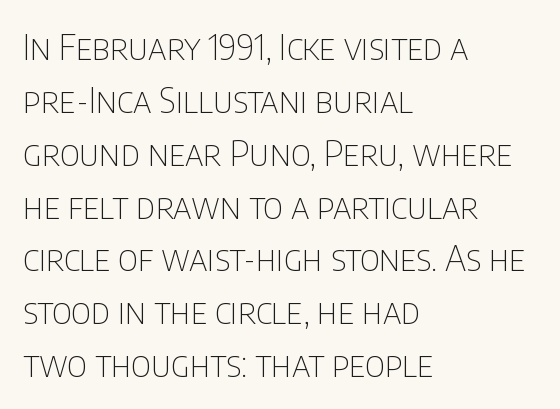
{"serif": "no", "italic": "no", "bold": "no", "weight": "thin", "width": "condensed", "stroke_contrast": "low", "x_height": "large", "monospaced": "no", "underline": "no", "align": "left", "line_spacing": "normal", "line_spacing_ratio": 1.51, "letter_spacing": "normal", "letter_spacing_em": 0.0, "glyph_px": 35}
